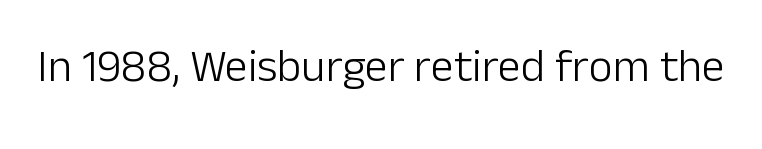
The image shows 46 px light sans-serif type, upright; set normal letter spacing, not underlined; low stroke contrast and a medium x-height.
